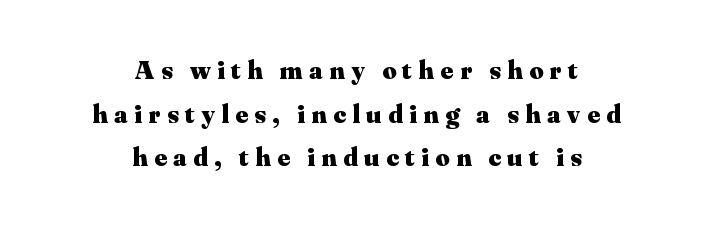
Underlining? Definitely not there. The line-height multiplier appears to be the usual default. Nope, not italic — everything's standing straight. Loose tracking; the words dissolve into strings of separated letters.
